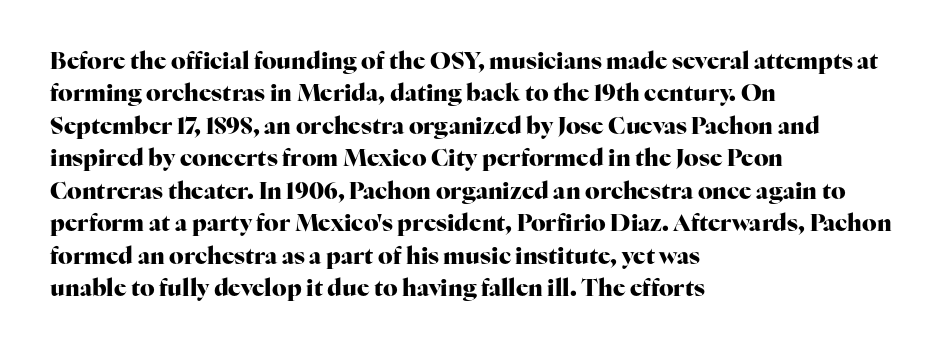
Q: Is the text bold? A: Yes.
Q: Is the text italic (slanted)? A: No, it is upright.
Q: Is the text underlined? A: No.
Q: How is the paragraph aligned? A: Left-aligned.
Q: Is the spacing between letters normal or unusually wide? A: Normal.
Q: Is the spacing between lines tight, normal or loose? A: Normal.
